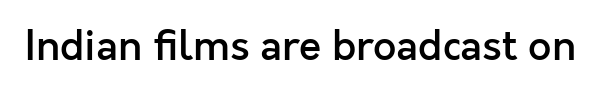
Q: Is the text bold? A: Semi-bold.
Q: Is the text italic (slanted)? A: No, it is upright.
Q: Is the typeface a serif or a sans-serif typeface? A: Sans-serif.
Q: Is the text underlined? A: No.
Q: Is the spacing between letters normal or unusually wide? A: Normal.
Q: Width (condensed, normal, or wide)? A: Normal.
Q: x-height? A: Medium.
Q: Monospaced? A: No.
